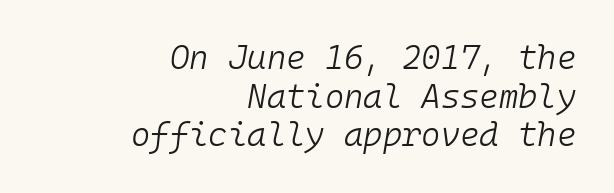
Q: Is the text bold? A: No.
Q: Is the text italic (slanted)? A: Yes, it leans right by about 10 degrees.
Q: Is the text underlined? A: No.
Q: How is the paragraph aligned? A: Right-aligned.
Q: Is the spacing between letters normal or unusually wide? A: Normal.
Q: Width (condensed, normal, or wide)? A: Normal.
Q: Stroke contrast? A: Low.
Q: x-height? A: Medium.
Q: Monospaced? A: Yes.
